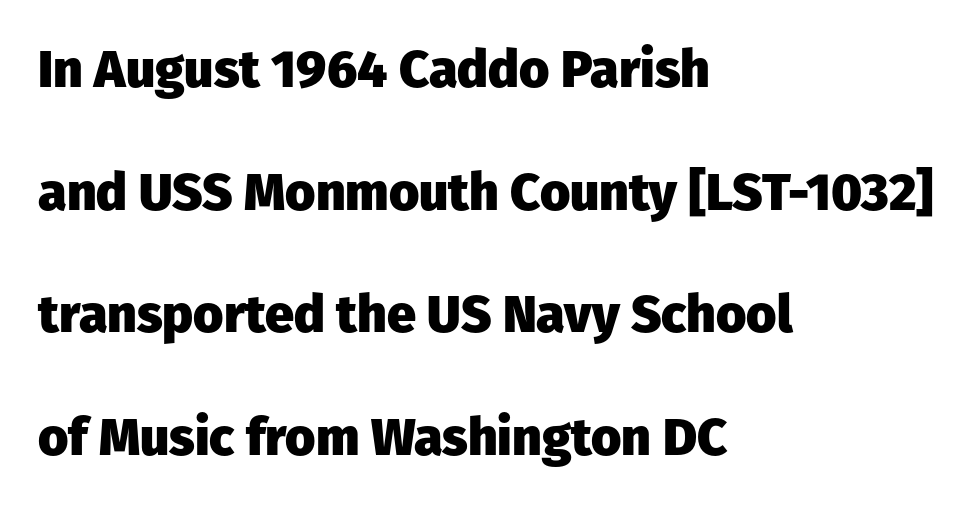
The image shows 52 px heavy sans-serif type, upright; set left-aligned, loose line spacing (2.36x), normal letter spacing, not underlined; low stroke contrast and a medium x-height.
